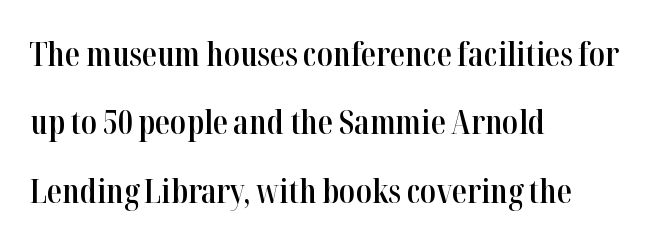
Q: Is the text bold? A: Semi-bold.
Q: Is the text italic (slanted)? A: No, it is upright.
Q: Is the typeface a serif or a sans-serif typeface? A: Serif.
Q: Is the text underlined? A: No.
Q: How is the paragraph aligned? A: Left-aligned.
Q: Is the spacing between letters normal or unusually wide? A: Normal.
Q: Is the spacing between lines tight, normal or loose? A: Loose.
Q: Width (condensed, normal, or wide)? A: Condensed.
Q: Stroke contrast? A: High.
Q: x-height? A: Medium.
Q: Monospaced? A: No.
